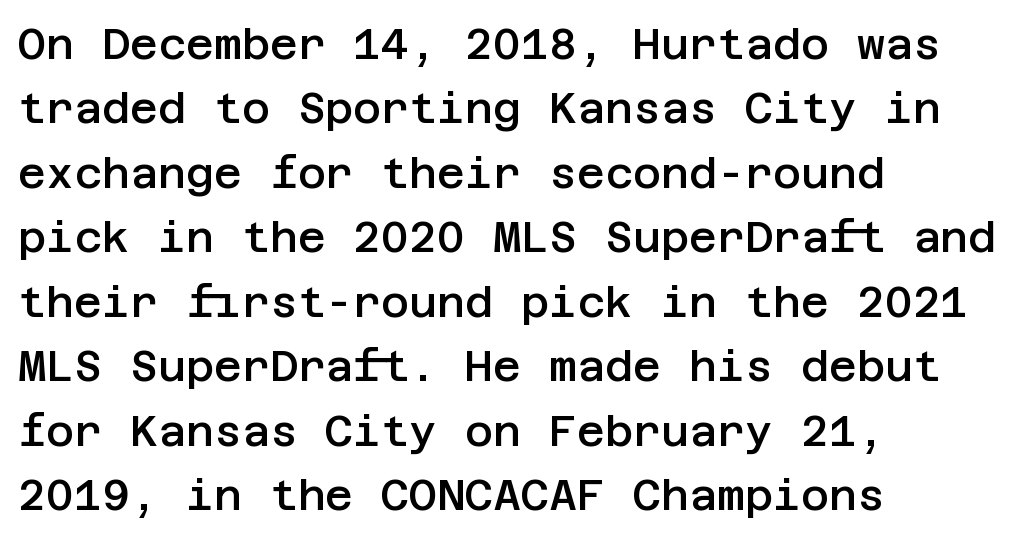
{"serif": "no", "italic": "no", "bold": "semi", "weight": "semibold", "width": "normal", "stroke_contrast": "low", "x_height": "large", "underline": "no", "align": "left", "line_spacing": "normal", "line_spacing_ratio": 1.5, "letter_spacing": "normal", "letter_spacing_em": 0.0, "glyph_px": 43}
